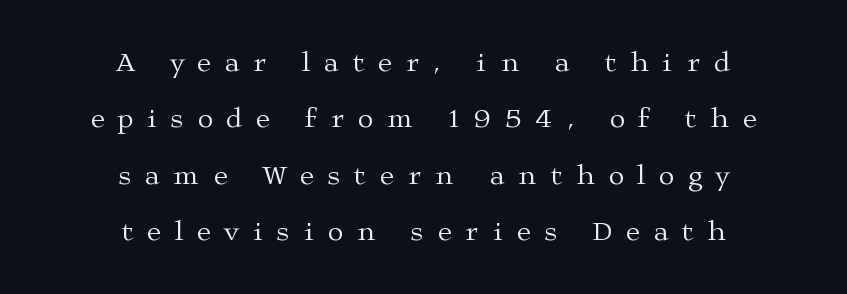
The image shows 28 px regular-weight, wide serif type, upright; set centered, loose line spacing (2.01x), unusually wide letter spacing (+0.5 em), not underlined; medium stroke contrast and a medium x-height.
